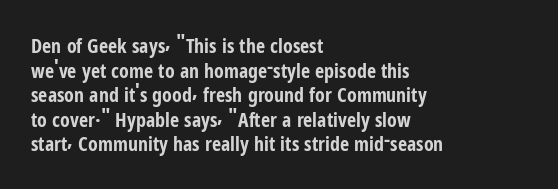
The image shows 20 px bold type, upright; set left-aligned, line spacing 1.23x, normal letter spacing, not underlined.
